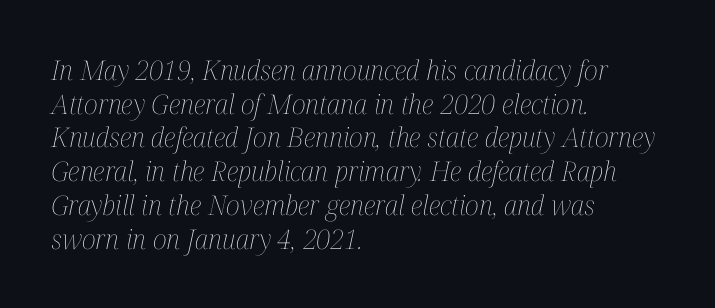
The image shows 27 px text type, italic (leaning right); set left-aligned, normal line spacing (1.25x), normal letter spacing, not underlined.
